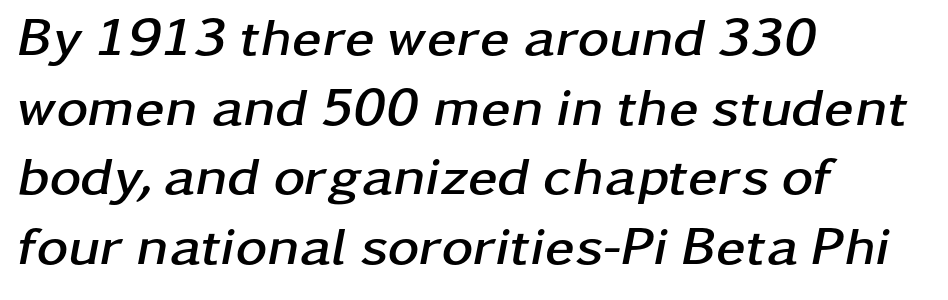
Q: Is the text bold? A: Yes.
Q: Is the text italic (slanted)? A: Yes, it leans right by about 11 degrees.
Q: Is the text underlined? A: No.
Q: How is the paragraph aligned? A: Left-aligned.
Q: Is the spacing between letters normal or unusually wide? A: Normal.
Q: Is the spacing between lines tight, normal or loose? A: Normal.
Q: Width (condensed, normal, or wide)? A: Wide.
Q: Stroke contrast? A: Low.
Q: x-height? A: Medium.
Q: Monospaced? A: No.
